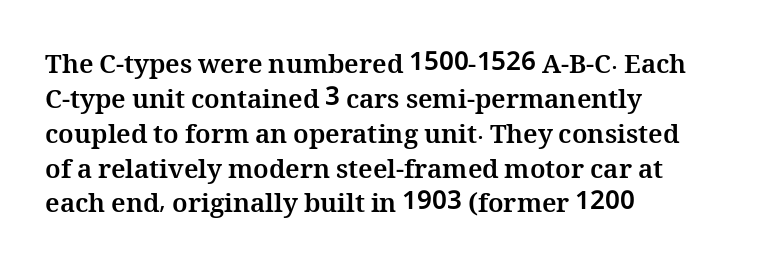
The image shows 26 px bold type, upright; set left-aligned, normal line spacing (1.34x), normal letter spacing, not underlined.
